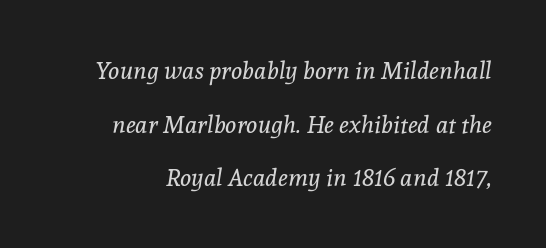
{"italic": "yes", "lean": "right", "slant_degrees": 8, "bold": "no", "underline": "no", "line_spacing": "loose", "line_spacing_ratio": 2.23, "letter_spacing": "normal", "letter_spacing_em": 0.0, "glyph_px": 24}
